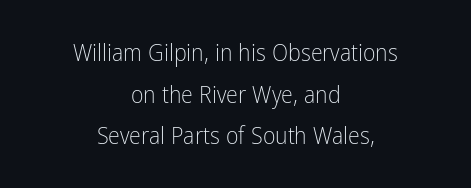
{"italic": "no", "bold": "no", "underline": "no", "align": "center", "line_spacing_ratio": 1.73, "letter_spacing": "normal", "letter_spacing_em": 0.0, "glyph_px": 24}
